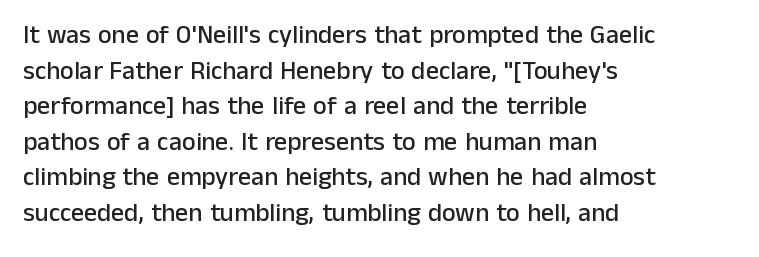
The image shows 26 px text type, upright; set left-aligned, normal line spacing (1.37x), normal letter spacing, not underlined.
